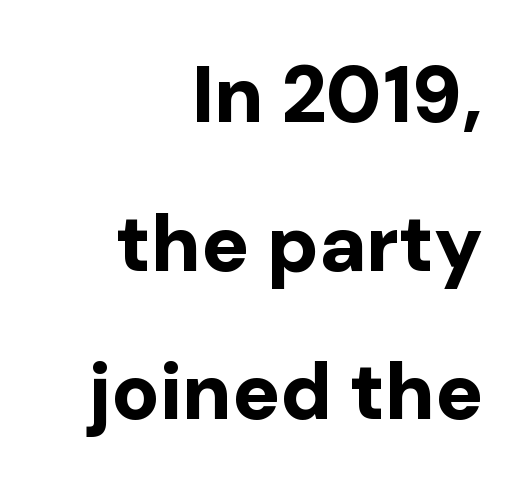
Q: Is the text bold? A: Yes.
Q: Is the text italic (slanted)? A: No, it is upright.
Q: Is the typeface a serif or a sans-serif typeface? A: Sans-serif.
Q: Is the text underlined? A: No.
Q: How is the paragraph aligned? A: Right-aligned.
Q: Is the spacing between letters normal or unusually wide? A: Normal.
Q: Width (condensed, normal, or wide)? A: Normal.
Q: Stroke contrast? A: Low.
Q: x-height? A: Medium.
Q: Monospaced? A: No.
